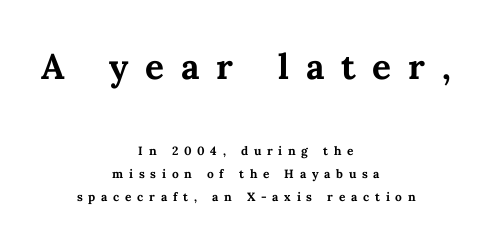
Words float on clear page, feet unadorned. You'd pick this weight for a headline — it's a proper bold. Is the block centered? Yes — each line is placed symmetrically about the middle. This rendering widens character spacing well past its baseline value. This sample has the flowing, uneven cadence of proportional lettering.
